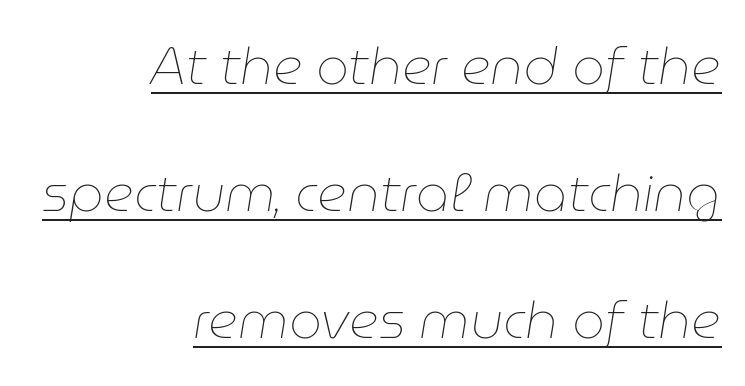
What decoration does the sample have? An underline. Loosely led — the rows are spread out. Compared with ordinary roman type, these characters are visibly tilted. A quiet, ordinary-to-light weight characterises the typeface.
